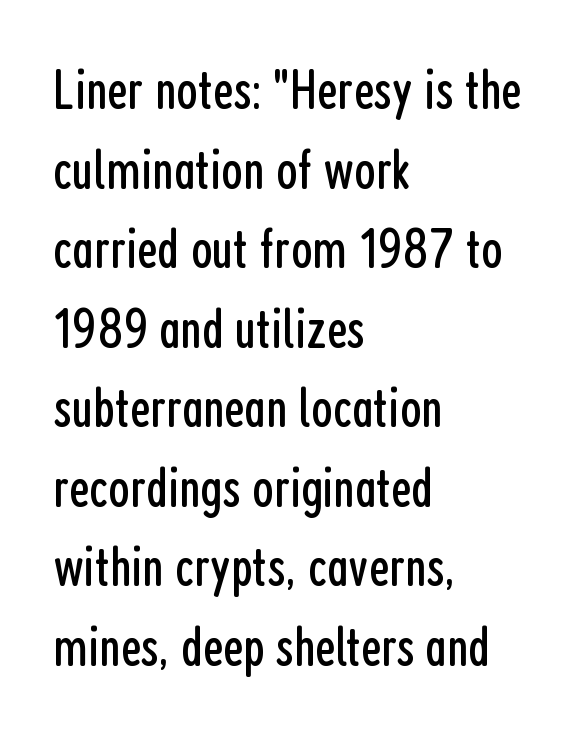
{"serif": "no", "italic": "no", "bold": "no", "weight": "regular", "width": "condensed", "stroke_contrast": "low", "x_height": "medium", "monospaced": "no", "underline": "no", "align": "left", "line_spacing": "normal", "line_spacing_ratio": 1.42, "letter_spacing": "normal", "letter_spacing_em": 0.0, "glyph_px": 56}
